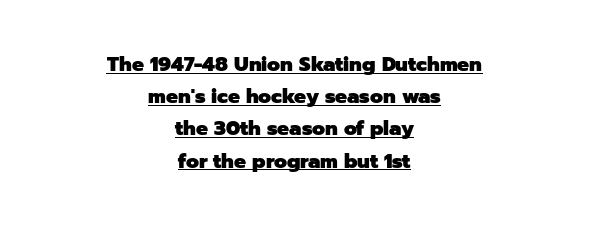
{"italic": "no", "bold": "yes", "underline": "yes", "align": "center", "line_spacing": "normal", "line_spacing_ratio": 1.61, "letter_spacing": "normal", "letter_spacing_em": 0.0, "glyph_px": 20}
